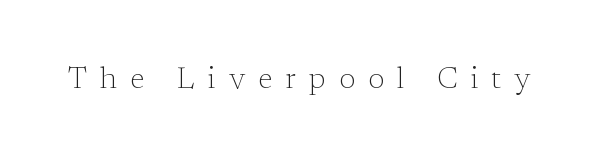
Q: Is the text bold? A: No.
Q: Is the text italic (slanted)? A: No, it is upright.
Q: Is the typeface a serif or a sans-serif typeface? A: Serif.
Q: Is the text underlined? A: No.
Q: Is the spacing between letters normal or unusually wide? A: Unusually wide.
Q: Width (condensed, normal, or wide)? A: Normal.
Q: Stroke contrast? A: Low.
Q: x-height? A: Medium.
Q: Monospaced? A: No.
